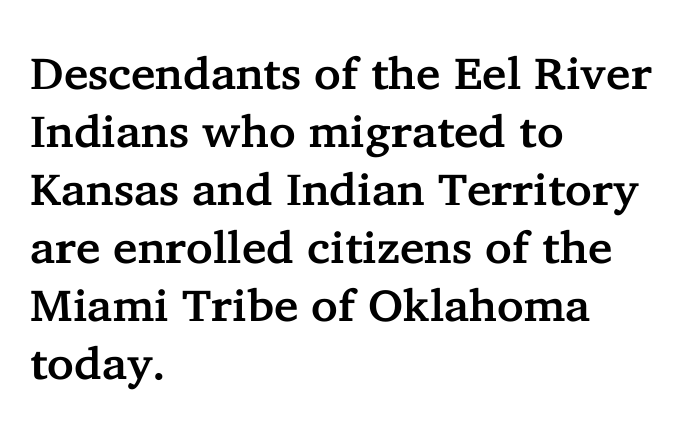
The image shows 45 px serif type, upright; set left-aligned, normal line spacing (1.29x), normal letter spacing, not underlined; low stroke contrast and a medium x-height.
